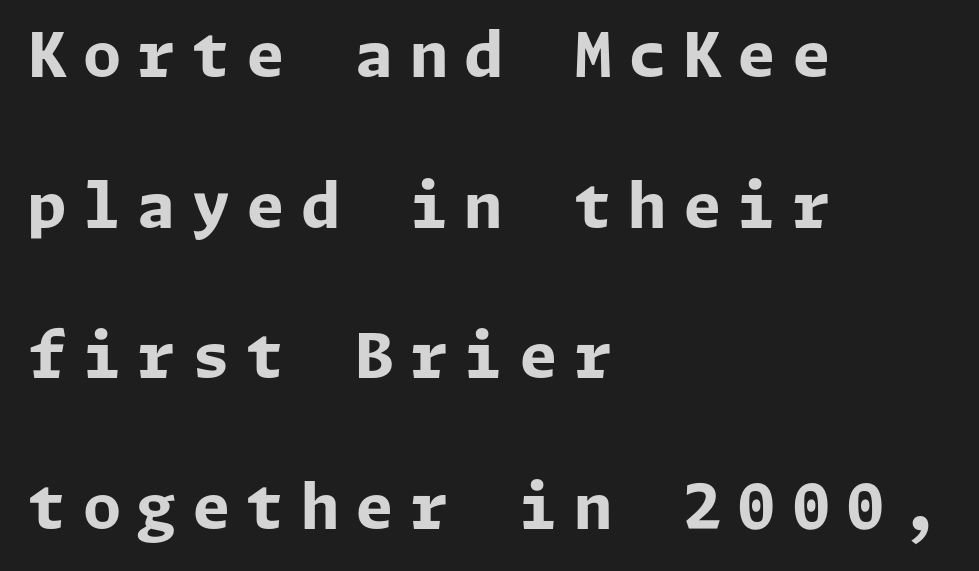
The lettering stays uniformly vertical, giving the passage a roman look. Line beginnings align vertically; line endings do not. Note: no serifs on the glyphs. The foot of each line stays bare and open. Is the letter spacing exaggerated? Yes — the characters are pushed far apart. These lines carry a lot of weight — the face is fully bold.
